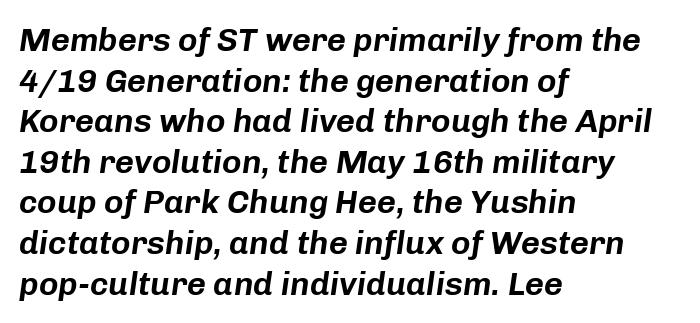
The image shows 33 px text type, italic (leaning right); set left-aligned, line spacing 1.23x, normal letter spacing, not underlined; low stroke contrast and a medium x-height.
